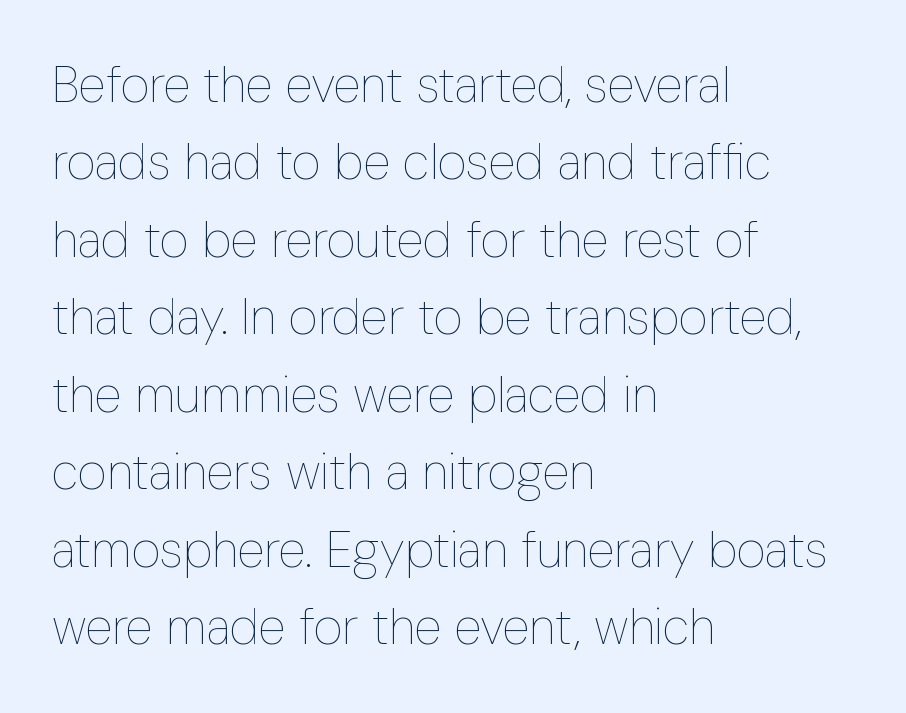
Q: Is the text bold? A: No.
Q: Is the text italic (slanted)? A: No, it is upright.
Q: Is the text underlined? A: No.
Q: How is the paragraph aligned? A: Left-aligned.
Q: Is the spacing between letters normal or unusually wide? A: Normal.
Q: Is the spacing between lines tight, normal or loose? A: Normal.
Q: Width (condensed, normal, or wide)? A: Condensed.
Q: Stroke contrast? A: Low.
Q: x-height? A: Medium.
Q: Monospaced? A: No.
